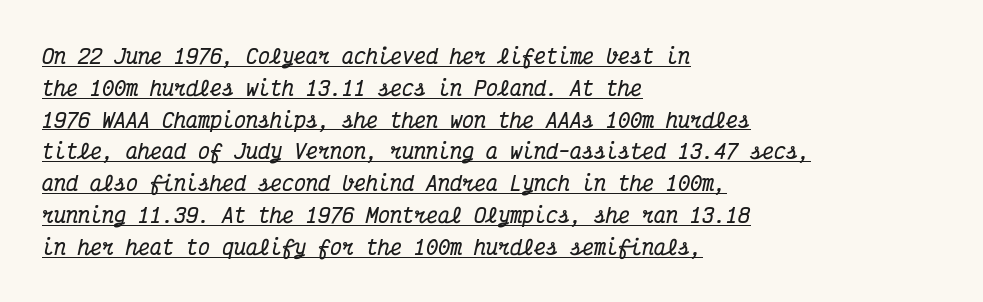
The image shows 20 px bold type, italic (leaning right); set left-aligned, normal line spacing (1.59x), normal letter spacing, underlined.
